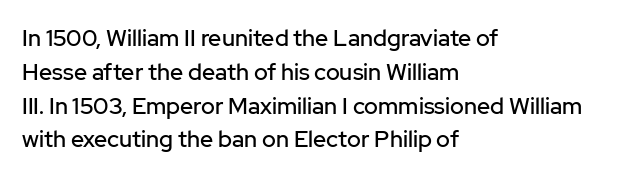
Q: Is the text italic (slanted)? A: No, it is upright.
Q: Is the text underlined? A: No.
Q: How is the paragraph aligned? A: Left-aligned.
Q: Is the spacing between letters normal or unusually wide? A: Normal.
Q: Is the spacing between lines tight, normal or loose? A: Normal.
